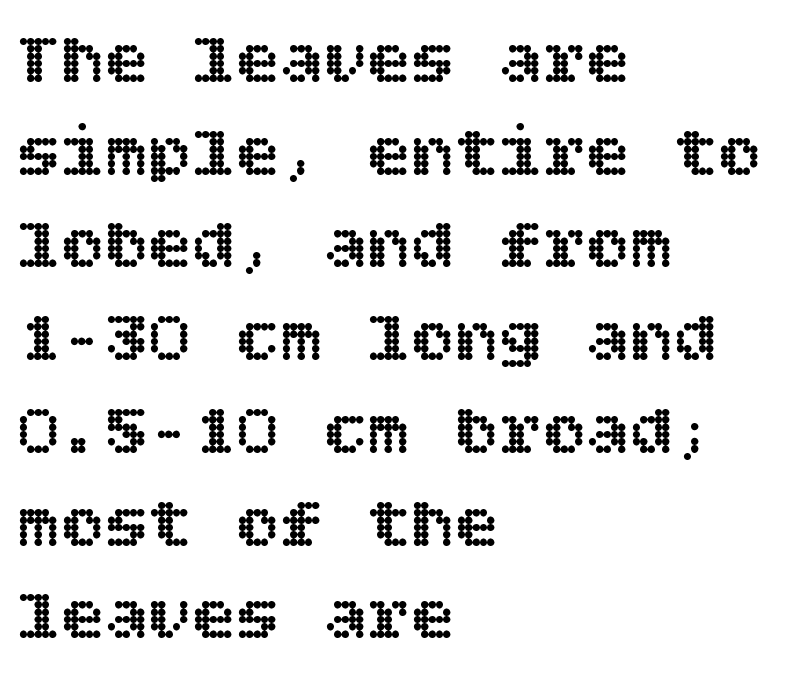
The type is set solid horizontally, with unmodified tracking. Just letters on the line, the space beneath them empty. The letters stand straight up with perfectly vertical stems. Short and long lines alike share a common starting point at left. This block has exactly the height ordinary leading produces.
